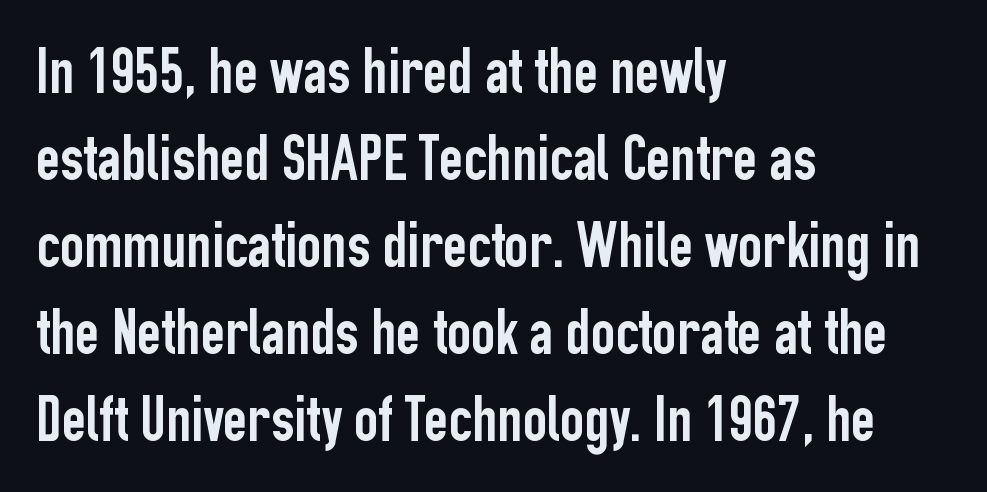
{"serif": "no", "italic": "no", "width": "condensed", "stroke_contrast": "low", "x_height": "medium", "monospaced": "no", "underline": "no", "align": "left", "line_spacing": "normal", "line_spacing_ratio": 1.32, "letter_spacing": "normal", "letter_spacing_em": 0.0, "glyph_px": 66}
